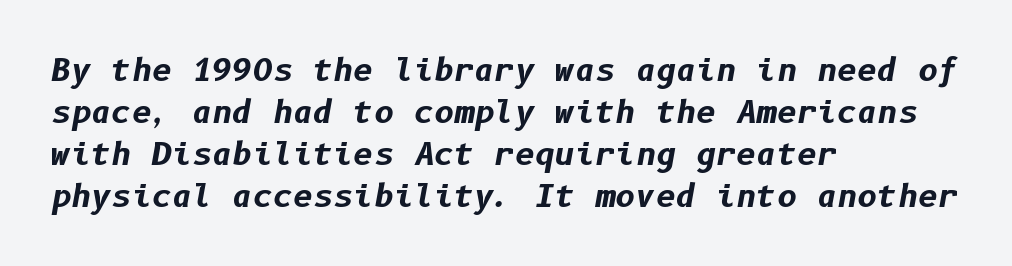
Q: Is the text bold? A: Yes.
Q: Is the text italic (slanted)? A: Yes, it leans right by about 10 degrees.
Q: Is the text underlined? A: No.
Q: How is the paragraph aligned? A: Left-aligned.
Q: Is the spacing between letters normal or unusually wide? A: Normal.
Q: Is the spacing between lines tight, normal or loose? A: Normal.
Q: Width (condensed, normal, or wide)? A: Normal.
Q: Stroke contrast? A: Low.
Q: x-height? A: Medium.
